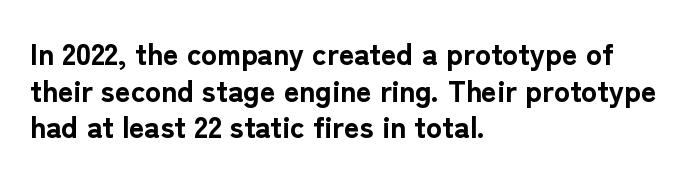
The image shows 30 px bold sans-serif type, upright; set left-aligned, line spacing 1.22x, normal letter spacing, not underlined; low stroke contrast and a medium x-height.
